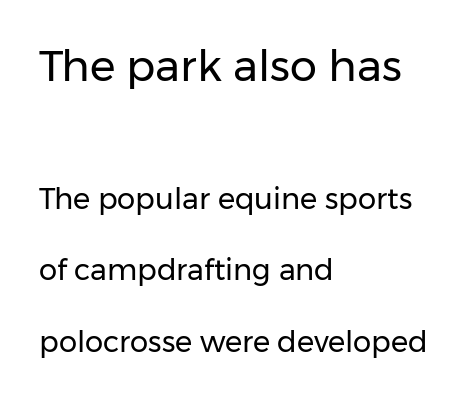
Spacing between characters is what you'd get straight out of the box. Where is the straight margin? On the left. Do the characters align in a grid? No, the font is proportional. Widely set lines give the paragraph a tall, airy silhouette. Letters rest on an invisible, unmarked baseline.
